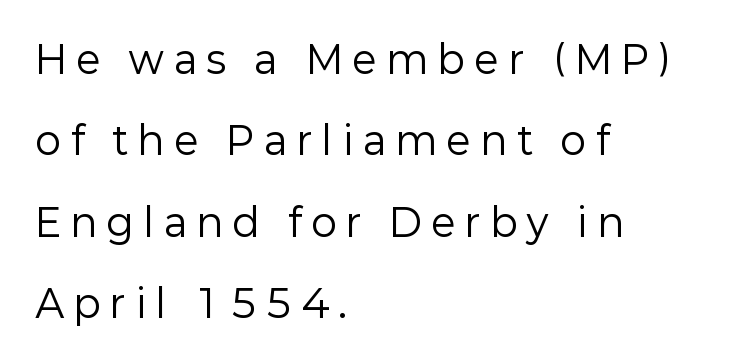
Q: Is the text bold? A: No.
Q: Is the text italic (slanted)? A: No, it is upright.
Q: Is the typeface a serif or a sans-serif typeface? A: Sans-serif.
Q: Is the text underlined? A: No.
Q: How is the paragraph aligned? A: Left-aligned.
Q: Is the spacing between letters normal or unusually wide? A: Unusually wide.
Q: Is the spacing between lines tight, normal or loose? A: Loose.
Q: Width (condensed, normal, or wide)? A: Normal.
Q: Stroke contrast? A: Low.
Q: x-height? A: Medium.
Q: Monospaced? A: No.
